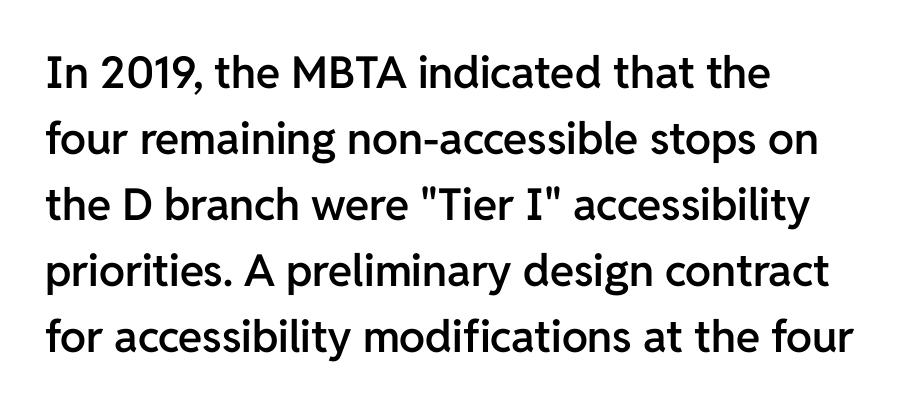
The image shows 44 px semibold sans-serif type, upright; set left-aligned, normal line spacing (1.5x), normal letter spacing, not underlined; low stroke contrast and a medium x-height.
